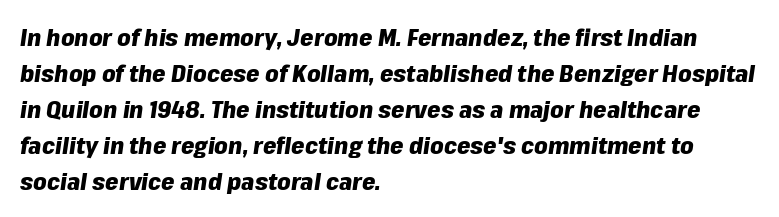
The image shows 24 px bold type, italic (leaning right); set left-aligned, normal line spacing (1.5x), normal letter spacing, not underlined.
